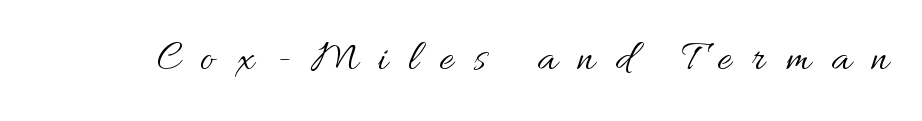
Weight: not bold — regular or lighter. The tracking jumps out immediately: characters are airy and widely separated. Do the characters align in a grid? No, the font is proportional.
